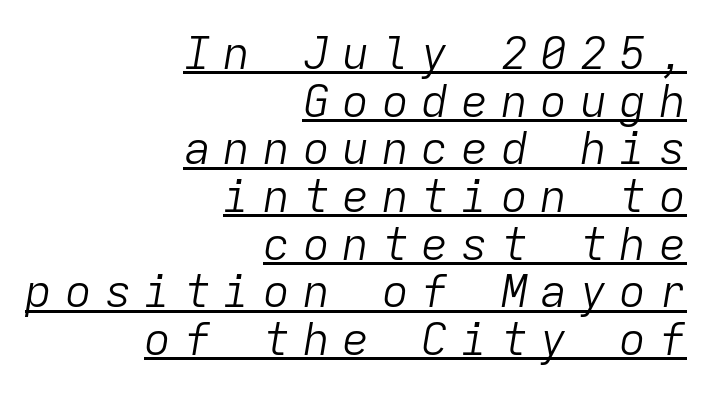
The image shows 45 px light type, italic (leaning right), monospaced; set right-aligned, tight line spacing (1.06x), unusually wide letter spacing (+0.28 em), underlined; low stroke contrast and a medium x-height.
